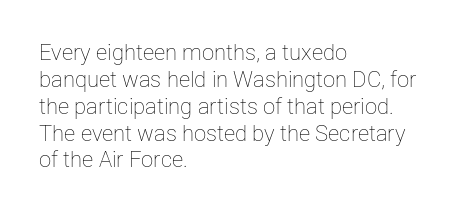
The image shows 22 px text type, upright; set left-aligned, line spacing 1.22x, normal letter spacing, not underlined.
